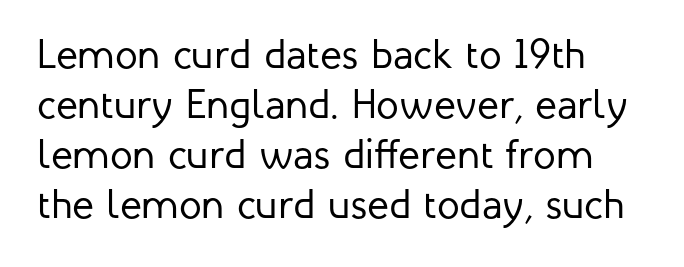
Q: Is the text bold? A: No.
Q: Is the text italic (slanted)? A: No, it is upright.
Q: Is the typeface a serif or a sans-serif typeface? A: Sans-serif.
Q: Is the text underlined? A: No.
Q: Is the spacing between letters normal or unusually wide? A: Normal.
Q: Width (condensed, normal, or wide)? A: Normal.
Q: Stroke contrast? A: Low.
Q: x-height? A: Medium.
Q: Monospaced? A: No.
